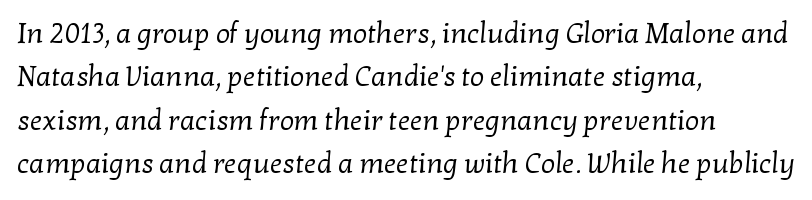
Q: Is the text bold? A: No.
Q: Is the typeface a serif or a sans-serif typeface? A: Serif.
Q: Is the text underlined? A: No.
Q: How is the paragraph aligned? A: Left-aligned.
Q: Is the spacing between letters normal or unusually wide? A: Normal.
Q: Is the spacing between lines tight, normal or loose? A: Normal.
Q: Width (condensed, normal, or wide)? A: Normal.
Q: Stroke contrast? A: Low.
Q: x-height? A: Medium.
Q: Monospaced? A: No.
